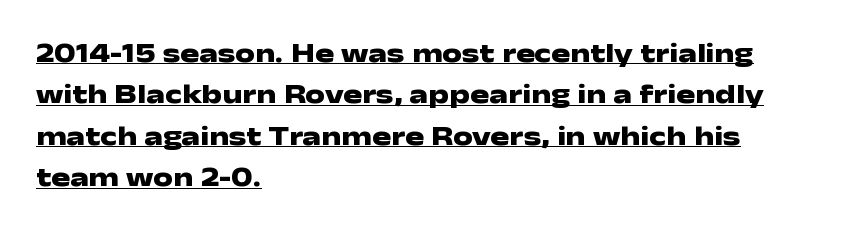
Q: Is the text bold? A: Yes.
Q: Is the text italic (slanted)? A: No, it is upright.
Q: Is the typeface a serif or a sans-serif typeface? A: Sans-serif.
Q: Is the text underlined? A: Yes.
Q: How is the paragraph aligned? A: Left-aligned.
Q: Is the spacing between letters normal or unusually wide? A: Normal.
Q: Is the spacing between lines tight, normal or loose? A: Normal.
Q: Width (condensed, normal, or wide)? A: Wide.
Q: Stroke contrast? A: Low.
Q: x-height? A: Medium.
Q: Monospaced? A: No.
